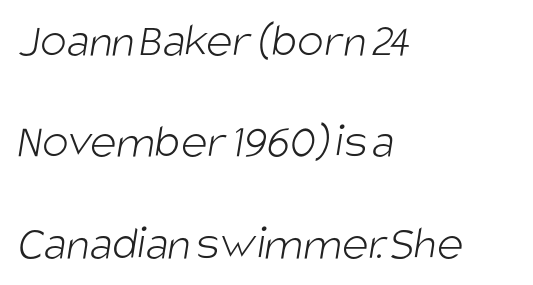
{"serif": "no", "bold": "no", "weight": "light", "width": "condensed", "stroke_contrast": "low", "x_height": "large", "monospaced": "no", "underline": "no", "align": "left", "line_spacing": "loose", "line_spacing_ratio": 2.03, "letter_spacing": "normal", "letter_spacing_em": 0.0, "glyph_px": 50}
